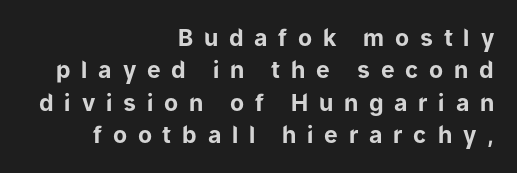
Teacher's note: observe the even right margin — that is flush-right alignment. The foot of each line stays bare and open. The rows are spaced the way most documents space them. The lettering stays uniformly vertical, giving the passage a roman look.
